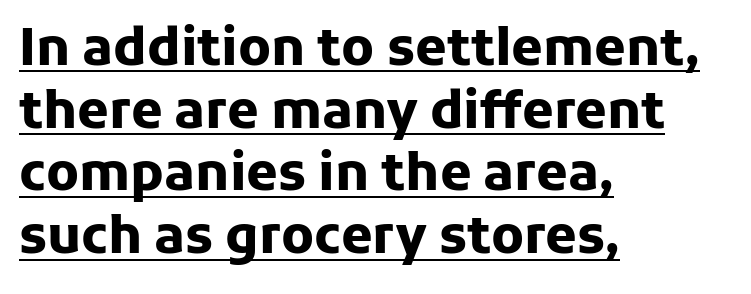
Q: Is the text bold? A: Yes.
Q: Is the text italic (slanted)? A: No, it is upright.
Q: Is the typeface a serif or a sans-serif typeface? A: Sans-serif.
Q: Is the text underlined? A: Yes.
Q: How is the paragraph aligned? A: Left-aligned.
Q: Is the spacing between letters normal or unusually wide? A: Normal.
Q: Width (condensed, normal, or wide)? A: Normal.
Q: Stroke contrast? A: Low.
Q: x-height? A: Medium.
Q: Monospaced? A: No.
